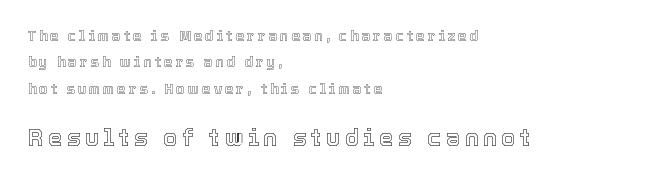
The image shows 23 px text type, upright; set left-aligned, line spacing 1.88x, unusually wide letter spacing (+0.2 em), not underlined; the second (bottom) block is 1.64x larger.
